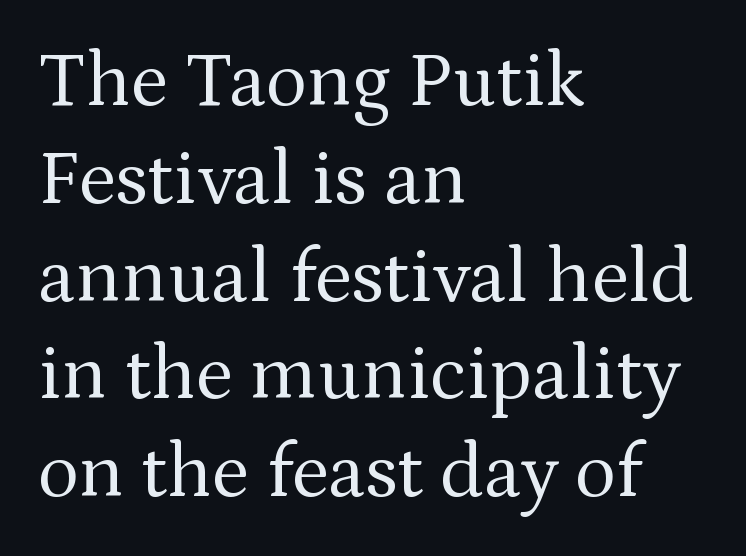
Q: Is the text bold? A: No.
Q: Is the text italic (slanted)? A: No, it is upright.
Q: Is the typeface a serif or a sans-serif typeface? A: Serif.
Q: Is the text underlined? A: No.
Q: How is the paragraph aligned? A: Left-aligned.
Q: Is the spacing between letters normal or unusually wide? A: Normal.
Q: Is the spacing between lines tight, normal or loose? A: Normal.
Q: Width (condensed, normal, or wide)? A: Normal.
Q: Stroke contrast? A: Medium.
Q: x-height? A: Medium.
Q: Monospaced? A: No.
